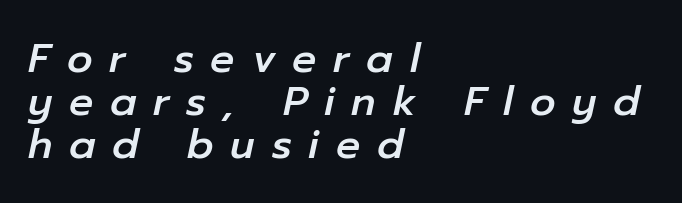
The image shows 40 px text type, italic (leaning right); set left-aligned, tight line spacing (1.07x), unusually wide letter spacing (+0.42 em), not underlined; low stroke contrast and a medium x-height.
